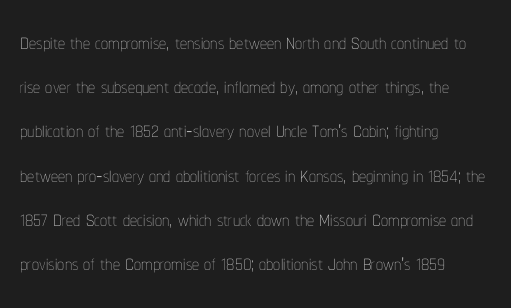
Where is the straight margin? On the left. Proportional: the letters do not fall into vertical columns. Plain, unruled lines of type. Baseline-to-baseline distance is the conventional proportion of letter height. Stems here are at most as thick as an everyday book face.
